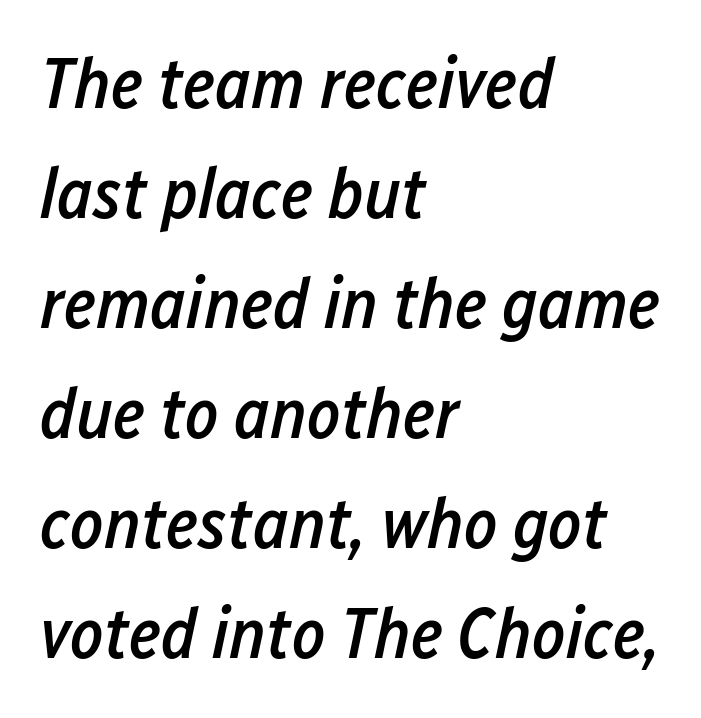
Q: Is the text bold? A: Semi-bold.
Q: Is the text italic (slanted)? A: Yes, it leans right by about 12 degrees.
Q: Is the text underlined? A: No.
Q: How is the paragraph aligned? A: Left-aligned.
Q: Is the spacing between letters normal or unusually wide? A: Normal.
Q: Is the spacing between lines tight, normal or loose? A: Normal.
Q: Width (condensed, normal, or wide)? A: Condensed.
Q: Stroke contrast? A: Low.
Q: x-height? A: Medium.
Q: Monospaced? A: No.
